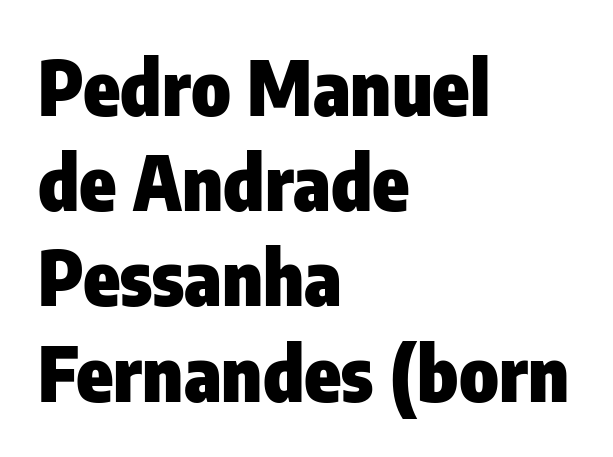
Q: Is the text bold? A: Yes.
Q: Is the text italic (slanted)? A: No, it is upright.
Q: Is the typeface a serif or a sans-serif typeface? A: Sans-serif.
Q: Is the text underlined? A: No.
Q: How is the paragraph aligned? A: Left-aligned.
Q: Is the spacing between letters normal or unusually wide? A: Normal.
Q: Is the spacing between lines tight, normal or loose? A: Normal.
Q: Width (condensed, normal, or wide)? A: Condensed.
Q: Stroke contrast? A: Low.
Q: x-height? A: Medium.
Q: Monospaced? A: No.
